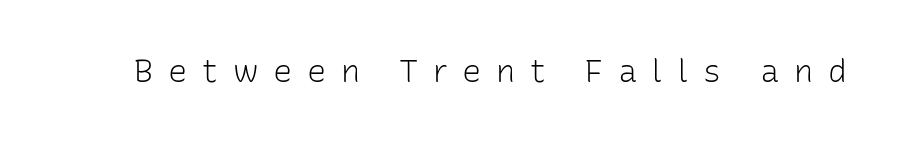
Q: Is the text bold? A: No.
Q: Is the text italic (slanted)? A: No, it is upright.
Q: Is the typeface a serif or a sans-serif typeface? A: Sans-serif.
Q: Is the text underlined? A: No.
Q: Is the spacing between letters normal or unusually wide? A: Unusually wide.
Q: Width (condensed, normal, or wide)? A: Normal.
Q: Stroke contrast? A: Low.
Q: x-height? A: Medium.
Q: Monospaced? A: No.
